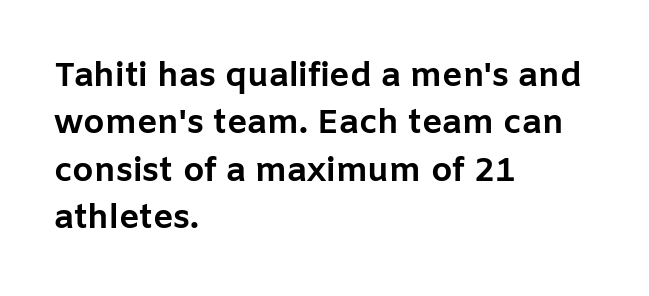
The lines are quadded left. Lines of text with bare space underneath. This rendering leaves character spacing at its baseline value. Ordinary non-slanted type is in use. I'd call this a sans setting — the letters go barefoot.
